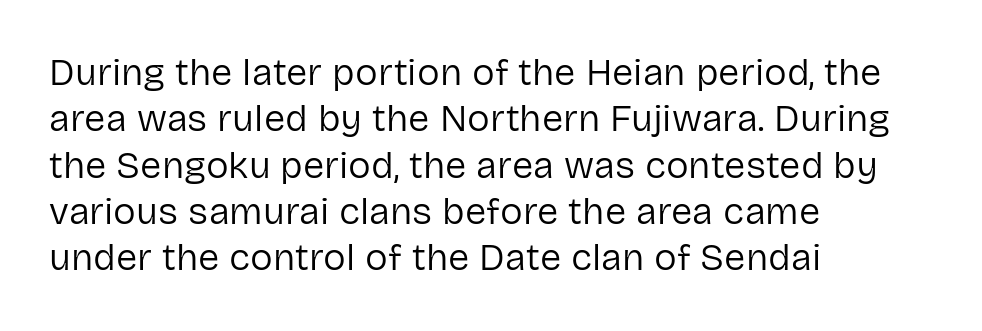
The image shows 38 px regular-weight sans-serif type, upright; set left-aligned, line spacing 1.22x, normal letter spacing, not underlined; low stroke contrast and a medium x-height.
